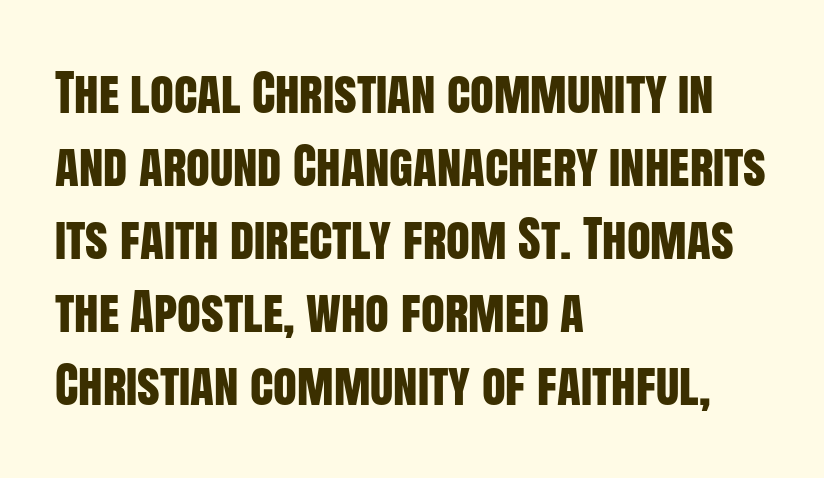
Q: Is the text italic (slanted)? A: No, it is upright.
Q: Is the typeface a serif or a sans-serif typeface? A: Sans-serif.
Q: Is the text underlined? A: No.
Q: How is the paragraph aligned? A: Left-aligned.
Q: Is the spacing between letters normal or unusually wide? A: Normal.
Q: Is the spacing between lines tight, normal or loose? A: Normal.
Q: Width (condensed, normal, or wide)? A: Condensed.
Q: Stroke contrast? A: Low.
Q: x-height? A: Large.
Q: Monospaced? A: No.
